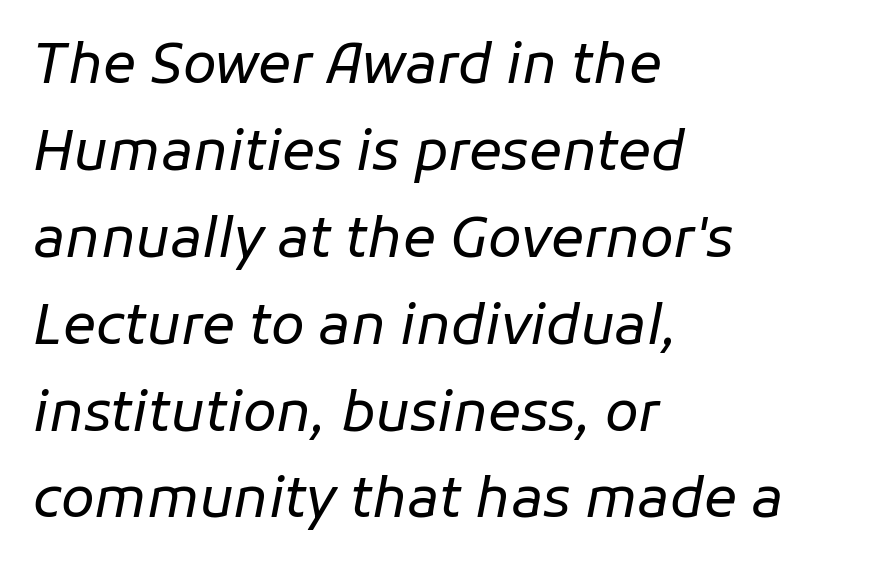
Q: Is the text bold? A: No.
Q: Is the text italic (slanted)? A: Yes, it leans right by about 11 degrees.
Q: Is the text underlined? A: No.
Q: How is the paragraph aligned? A: Left-aligned.
Q: Is the spacing between letters normal or unusually wide? A: Normal.
Q: Is the spacing between lines tight, normal or loose? A: Normal.
Q: Width (condensed, normal, or wide)? A: Normal.
Q: Stroke contrast? A: Low.
Q: x-height? A: Medium.
Q: Monospaced? A: No.
